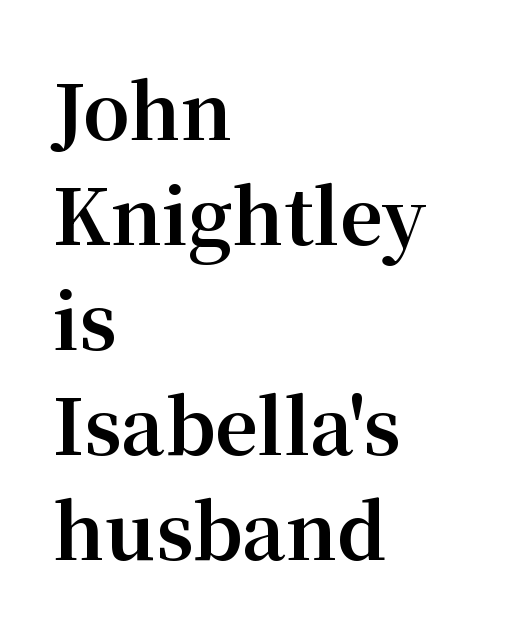
The image shows 75 px bold serif type, upright; set left-aligned, normal line spacing (1.4x), normal letter spacing, not underlined; medium stroke contrast and a medium x-height.
